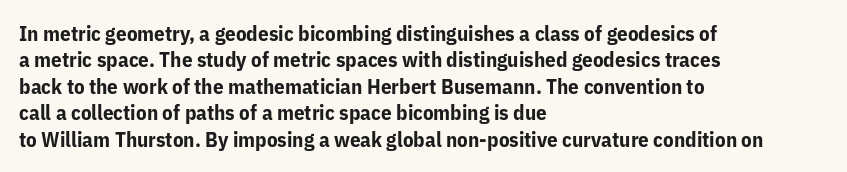
The image shows 21 px bold type, upright; set left-aligned, normal line spacing (1.26x), normal letter spacing, not underlined.
